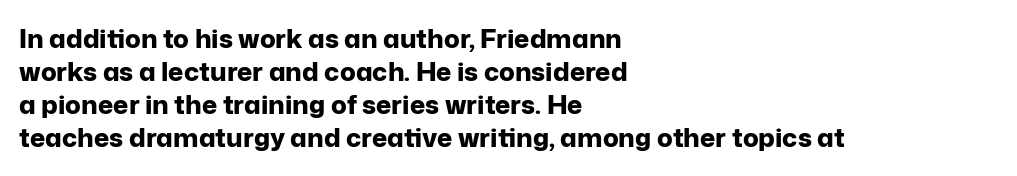
The image shows 26 px bold type, upright; set left-aligned, normal line spacing (1.27x), normal letter spacing, not underlined.
